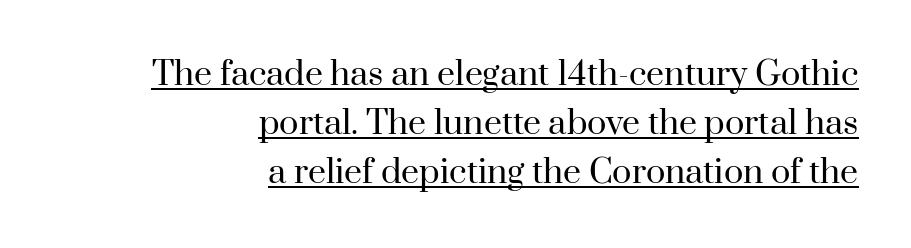
{"serif": "yes", "italic": "no", "bold": "no", "weight": "regular", "width": "normal", "stroke_contrast": "high", "x_height": "small", "monospaced": "no", "underline": "yes", "align": "right", "line_spacing": "normal", "line_spacing_ratio": 1.53, "letter_spacing": "normal", "letter_spacing_em": 0.0, "glyph_px": 32}
